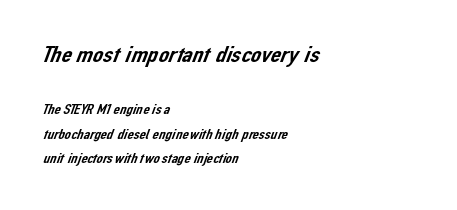
Q: Is the text underlined? A: No.
Q: How is the paragraph aligned? A: Left-aligned.
Q: Is the spacing between letters normal or unusually wide? A: Normal.
Q: Which block of text is set in a larger size, the first (top) or the second (bottom)? A: The first (top) one.
